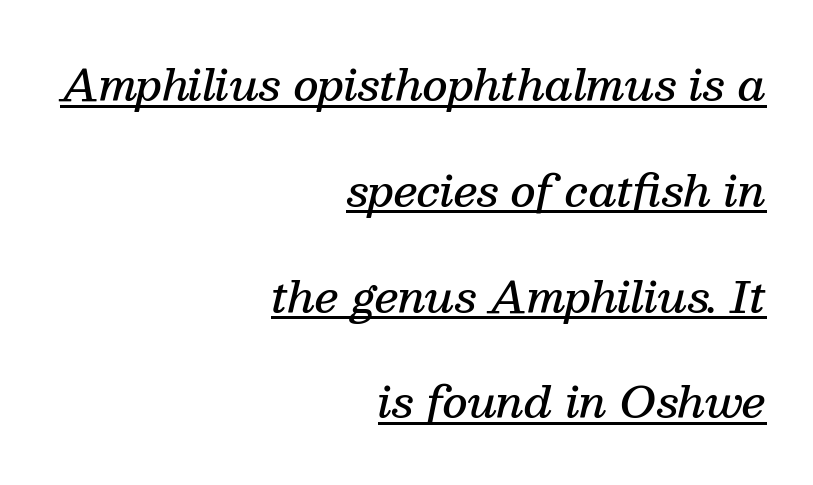
The image shows 43 px semibold serif type, italic (leaning right); set right-aligned, loose line spacing (2.46x), normal letter spacing, underlined; medium stroke contrast and a medium x-height.
